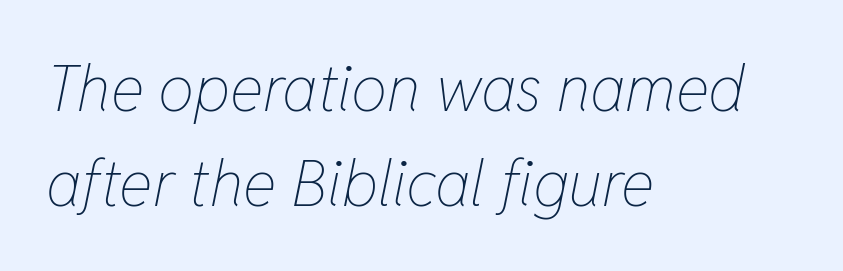
The image shows 64 px thin, condensed type, italic (leaning right); set left-aligned, normal line spacing (1.48x), normal letter spacing, not underlined; low stroke contrast and a medium x-height.
